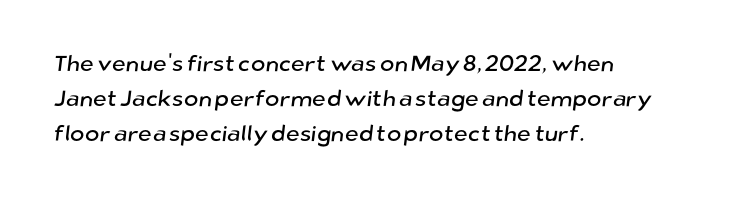
{"underline": "no", "align": "left", "line_spacing": "normal", "line_spacing_ratio": 1.59, "letter_spacing": "normal", "letter_spacing_em": 0.0, "glyph_px": 22}
